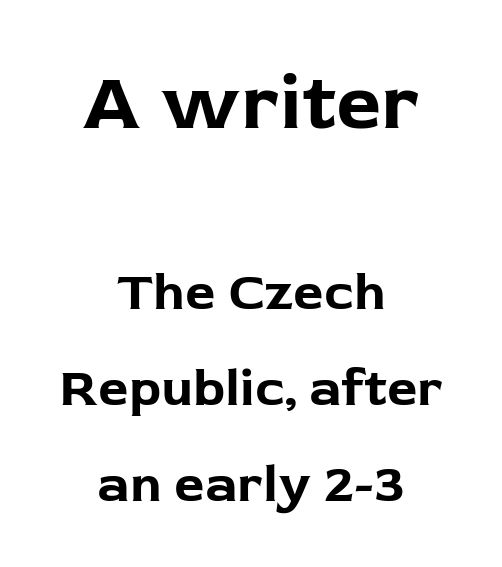
The image shows 79 px bold sans-serif type, upright; set centered, line spacing 1.81x, normal letter spacing, not underlined; the first (top) block is 1.49x larger; low stroke contrast and a medium x-height.
